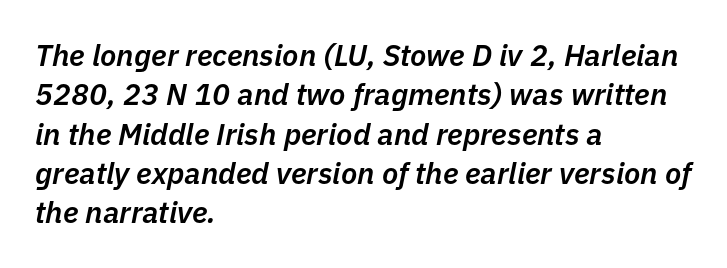
{"italic": "yes", "lean": "right", "slant_degrees": 11, "bold": "semi", "weight": "semibold", "width": "normal", "stroke_contrast": "low", "x_height": "medium", "monospaced": "no", "underline": "no", "align": "left", "line_spacing": "normal", "line_spacing_ratio": 1.31, "letter_spacing": "normal", "letter_spacing_em": 0.0, "glyph_px": 30}
